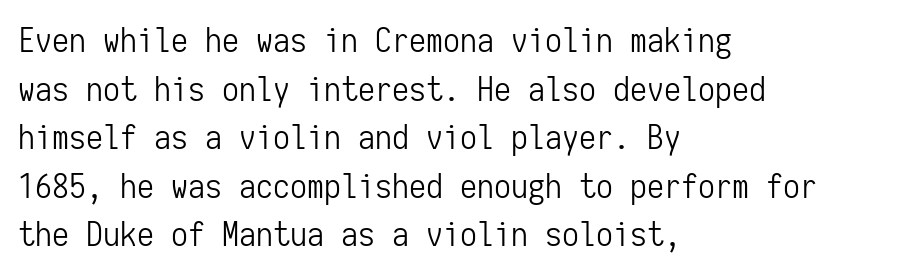
Q: Is the text bold? A: No.
Q: Is the text italic (slanted)? A: No, it is upright.
Q: Is the typeface a serif or a sans-serif typeface? A: Sans-serif.
Q: Is the text underlined? A: No.
Q: How is the paragraph aligned? A: Left-aligned.
Q: Is the spacing between letters normal or unusually wide? A: Normal.
Q: Is the spacing between lines tight, normal or loose? A: Normal.
Q: Width (condensed, normal, or wide)? A: Condensed.
Q: Stroke contrast? A: Low.
Q: x-height? A: Medium.
Q: Monospaced? A: Yes.
